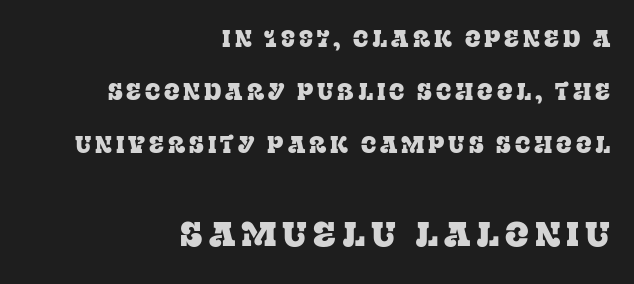
{"serif": "yes", "italic": "no", "width": "normal", "stroke_contrast": "low", "x_height": "large", "monospaced": "no", "underline": "no", "align": "right", "line_spacing": "loose", "line_spacing_ratio": 2.31, "larger_block": "second", "size_ratio": 1.52, "glyph_px": 35}
